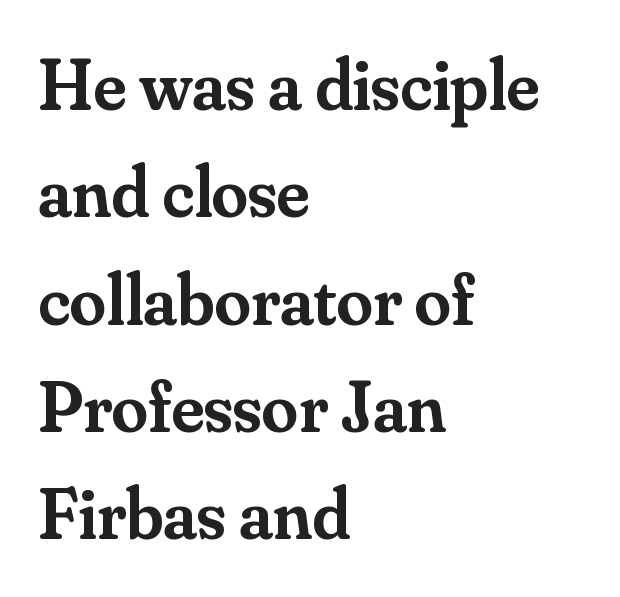
{"serif": "yes", "italic": "no", "bold": "semi", "weight": "semibold", "width": "normal", "stroke_contrast": "medium", "x_height": "small", "monospaced": "no", "underline": "no", "align": "left", "line_spacing": "normal", "line_spacing_ratio": 1.47, "letter_spacing": "normal", "letter_spacing_em": 0.0, "glyph_px": 73}
